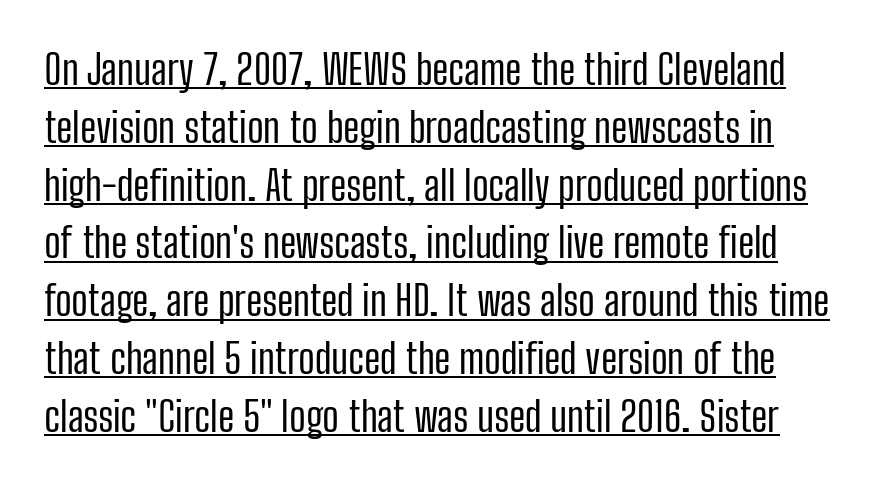
This rendering features underlined lettering. The typeface has the unassuming heft of standard copy or less. There is no visible air inserted between adjacent glyphs. Do the letters lean? They stand straight. The leading is moderate, giving the passage an even texture. The passage shown is typeset with a sans-serif family.
